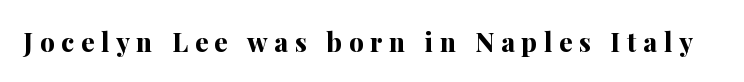
Heavy-handed strokes throughout: this text is bold. Each row of text sits above clean, open space. In terms of letterspacing, this is a distinctly airy, spread setting. This sample uses an upright cut, with every glyph sitting square on the baseline.
